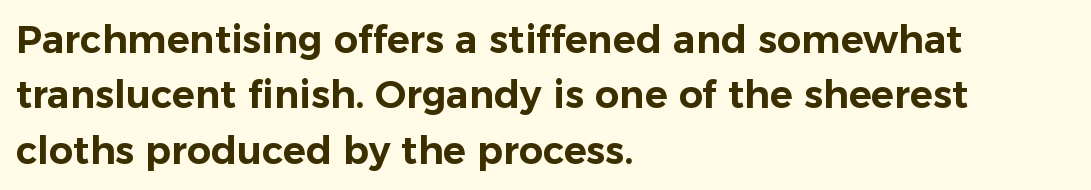
The space between consecutive lines is moderate. Classification — sans serif. The area under the type is left untouched. Compared with typical body copy, the letter spacing here is the same.
